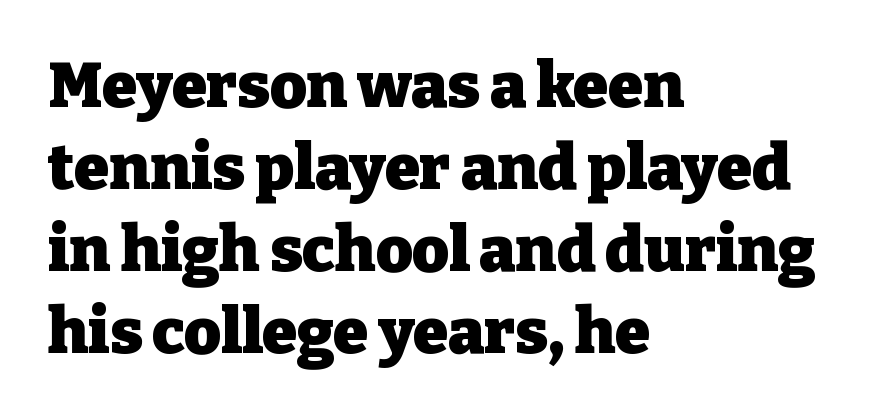
Q: Is the text bold? A: Yes.
Q: Is the text italic (slanted)? A: No, it is upright.
Q: Is the typeface a serif or a sans-serif typeface? A: Serif.
Q: Is the text underlined? A: No.
Q: How is the paragraph aligned? A: Left-aligned.
Q: Is the spacing between letters normal or unusually wide? A: Normal.
Q: Is the spacing between lines tight, normal or loose? A: Normal.
Q: Width (condensed, normal, or wide)? A: Normal.
Q: Stroke contrast? A: Low.
Q: x-height? A: Medium.
Q: Monospaced? A: No.
